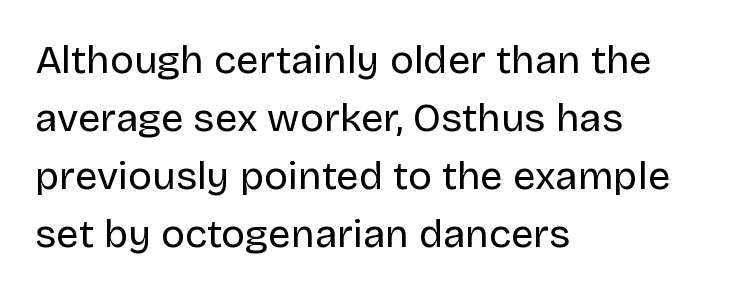
Letters rest on an invisible, unmarked baseline. Does the leading feel generous? No, just average. The paragraph has a hard left edge and a soft right edge. You could call the tracking neutral — neither tight nor loose. A sans-serif font was chosen for this passage. When letters stand straight like this, we call the style roman or upright.
